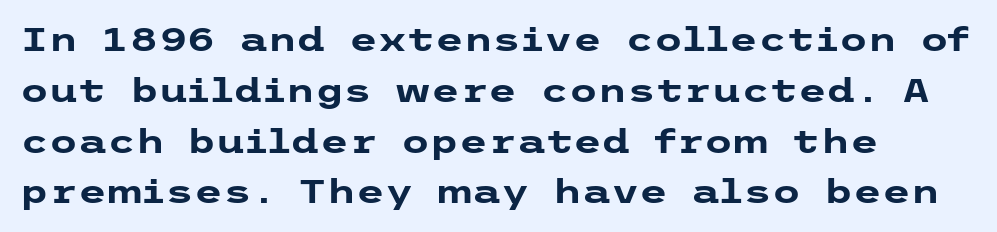
These lines keep a tight, regular rhythm from letter to letter. The text was rendered using a sans face with plain stroke endings. Only glyphs here, with clear space below each row. Notice how descenders clear the ascenders below comfortably — that's standard leading. A full-strength bold gives these letters their thick strokes.
